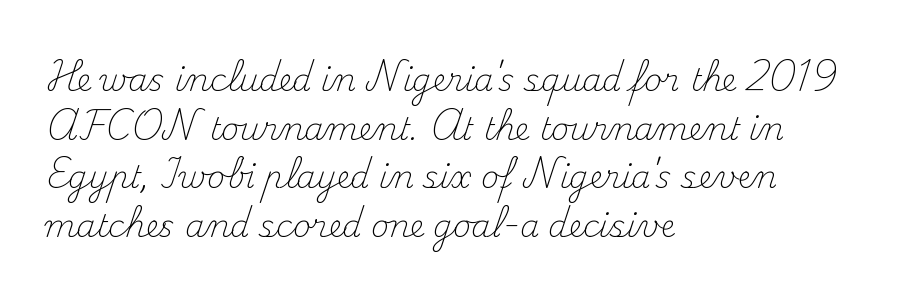
{"serif": "yes", "bold": "no", "weight": "light", "width": "normal", "stroke_contrast": "medium", "x_height": "small", "monospaced": "no", "underline": "no", "align": "left", "line_spacing": "normal", "line_spacing_ratio": 1.57, "letter_spacing": "normal", "letter_spacing_em": 0.0, "glyph_px": 31}
